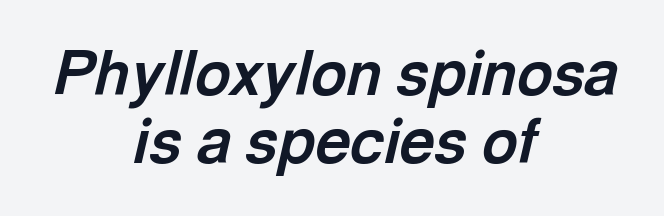
Q: Is the text bold? A: Yes.
Q: Is the text italic (slanted)? A: Yes, it leans right by about 13 degrees.
Q: Is the text underlined? A: No.
Q: How is the paragraph aligned? A: Centered.
Q: Is the spacing between letters normal or unusually wide? A: Normal.
Q: Is the spacing between lines tight, normal or loose? A: Tight.
Q: Width (condensed, normal, or wide)? A: Normal.
Q: x-height? A: Medium.
Q: Monospaced? A: No.
